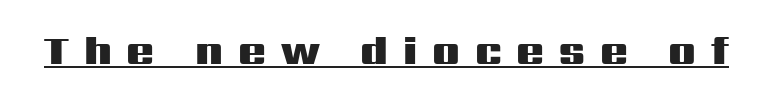
Q: Is the text bold? A: Yes.
Q: Is the text italic (slanted)? A: No, it is upright.
Q: Is the typeface a serif or a sans-serif typeface? A: Sans-serif.
Q: Is the text underlined? A: Yes.
Q: Is the spacing between letters normal or unusually wide? A: Unusually wide.
Q: Width (condensed, normal, or wide)? A: Wide.
Q: Stroke contrast? A: Medium.
Q: x-height? A: Medium.
Q: Monospaced? A: No.
